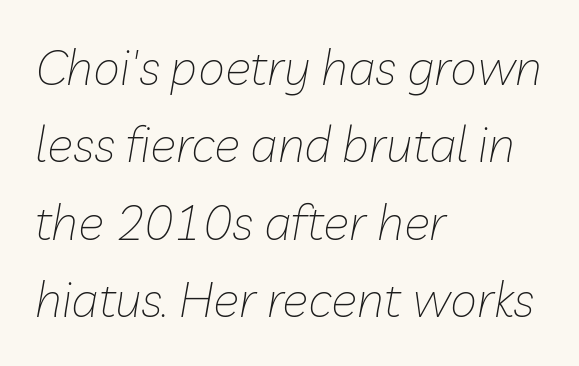
The image shows 49 px thin type, italic (leaning right); set left-aligned, normal line spacing (1.58x), normal letter spacing, not underlined; low stroke contrast and a medium x-height.
